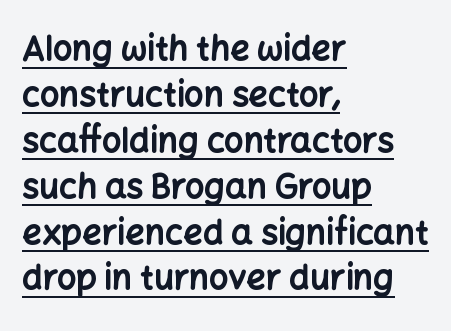
The image shows 34 px bold sans-serif type, upright; set left-aligned, normal line spacing (1.35x), normal letter spacing, underlined; low stroke contrast and a medium x-height.
